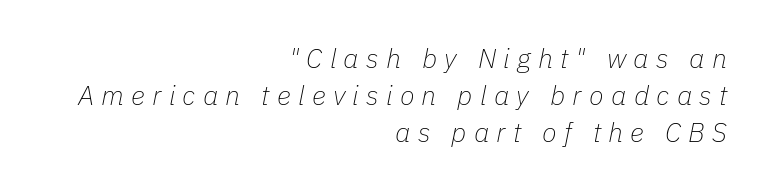
The image shows 27 px text type, italic (leaning right); set right-aligned, normal line spacing (1.37x), unusually wide letter spacing (+0.27 em), not underlined.
